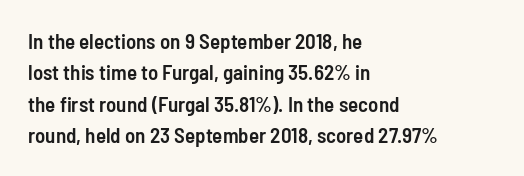
{"italic": "no", "bold": "semi", "underline": "no", "align": "left", "line_spacing": "normal", "line_spacing_ratio": 1.49, "letter_spacing": "normal", "letter_spacing_em": 0.0, "glyph_px": 21}
